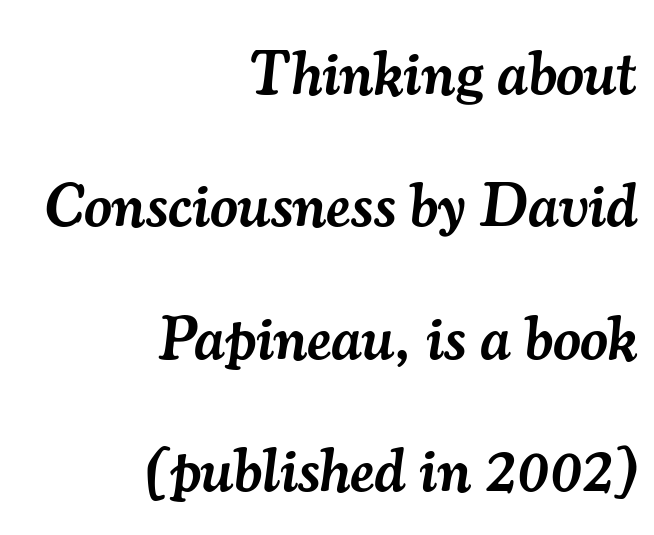
{"serif": "yes", "italic": "yes", "lean": "right", "slant_degrees": 7, "bold": "semi", "weight": "semibold", "width": "normal", "stroke_contrast": "medium", "x_height": "small", "monospaced": "no", "underline": "no", "align": "right", "line_spacing": "loose", "line_spacing_ratio": 2.17, "letter_spacing": "normal", "letter_spacing_em": 0.0, "glyph_px": 61}
